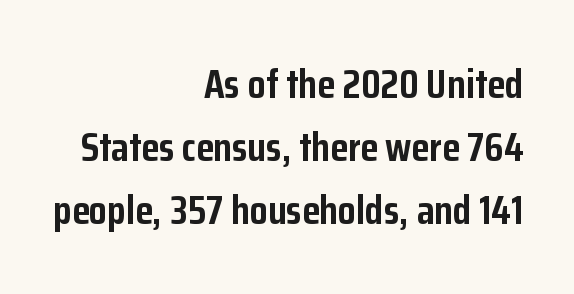
Italic: no, the glyphs are upright roman. The passage shown is typeset with a sans-serif family. Do the characters align in a grid? No, the font is proportional. Letter spacing: default. Vertical spacing — default.
